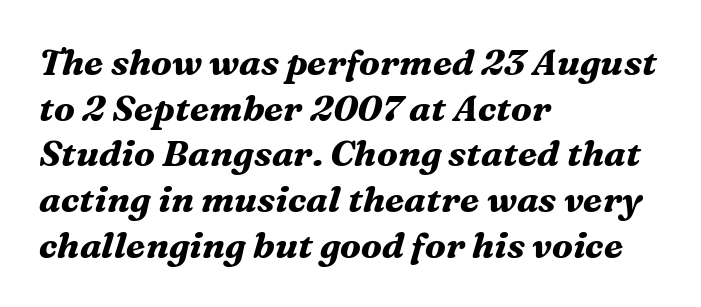
Q: Is the text bold? A: Yes.
Q: Is the text italic (slanted)? A: Yes, it leans right by about 16 degrees.
Q: Is the typeface a serif or a sans-serif typeface? A: Serif.
Q: Is the text underlined? A: No.
Q: How is the paragraph aligned? A: Left-aligned.
Q: Is the spacing between letters normal or unusually wide? A: Normal.
Q: Is the spacing between lines tight, normal or loose? A: Normal.
Q: Width (condensed, normal, or wide)? A: Normal.
Q: Stroke contrast? A: Medium.
Q: x-height? A: Medium.
Q: Monospaced? A: No.
